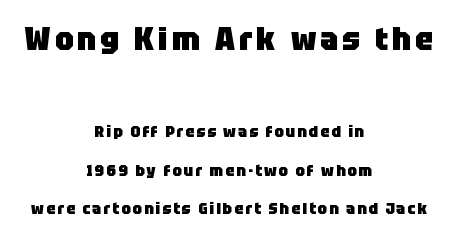
Caption: bold face, heavy strokes. The characters display no serif detailing; their extremities are plain. The string is rendered with underlining switched off. Is this a fixed-width face? No — the glyphs have proportional, varying widths.
